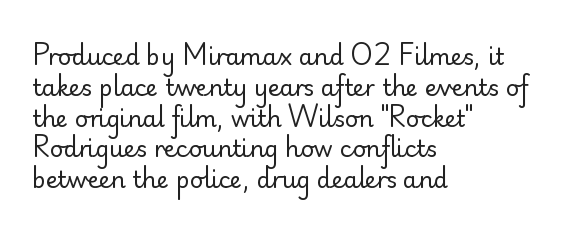
{"italic": "no", "bold": "no", "underline": "no", "align": "left", "line_spacing": "normal", "line_spacing_ratio": 1.34, "letter_spacing": "normal", "letter_spacing_em": 0.0, "glyph_px": 23}
